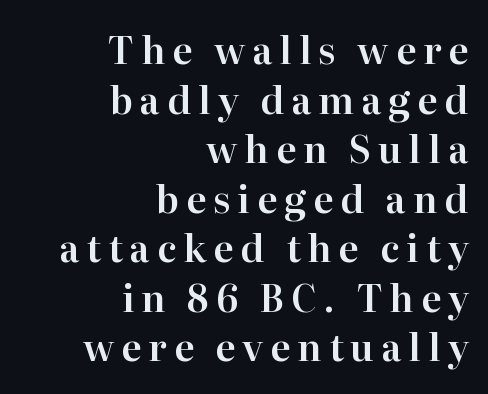
The image shows 37 px serif type, upright; set right-aligned, normal line spacing (1.34x), not underlined; high stroke contrast and a medium x-height.
